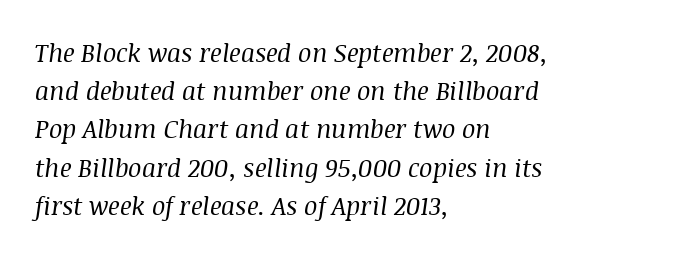
The image shows 25 px text type, italic (leaning right); set left-aligned, normal line spacing (1.53x), normal letter spacing, not underlined.
